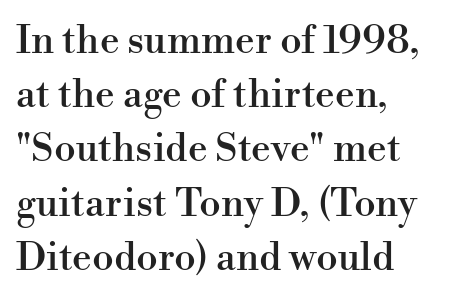
{"serif": "yes", "italic": "no", "width": "normal", "stroke_contrast": "high", "x_height": "small", "monospaced": "no", "underline": "no", "align": "left", "line_spacing": "normal", "line_spacing_ratio": 1.39, "letter_spacing": "normal", "letter_spacing_em": 0.0, "glyph_px": 39}
